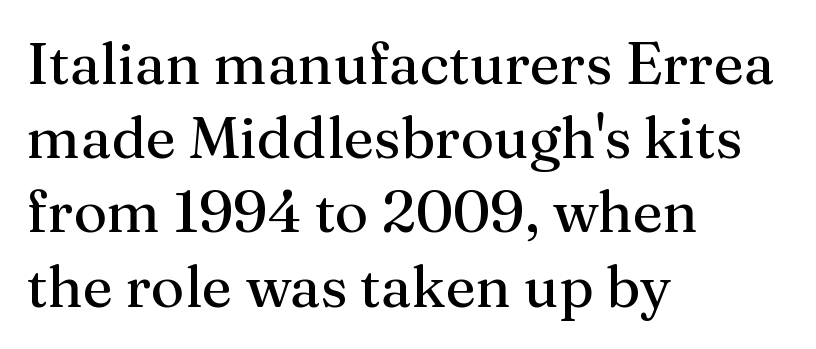
Q: Is the text bold? A: No.
Q: Is the text italic (slanted)? A: No, it is upright.
Q: Is the typeface a serif or a sans-serif typeface? A: Serif.
Q: Is the text underlined? A: No.
Q: How is the paragraph aligned? A: Left-aligned.
Q: Is the spacing between letters normal or unusually wide? A: Normal.
Q: Is the spacing between lines tight, normal or loose? A: Normal.
Q: Width (condensed, normal, or wide)? A: Normal.
Q: Stroke contrast? A: Medium.
Q: x-height? A: Medium.
Q: Monospaced? A: No.
